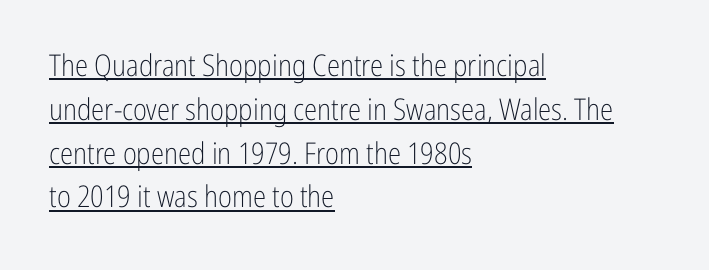
Q: Is the text bold? A: No.
Q: Is the text italic (slanted)? A: No, it is upright.
Q: Is the typeface a serif or a sans-serif typeface? A: Sans-serif.
Q: Is the text underlined? A: Yes.
Q: How is the paragraph aligned? A: Left-aligned.
Q: Is the spacing between letters normal or unusually wide? A: Normal.
Q: Is the spacing between lines tight, normal or loose? A: Normal.
Q: Width (condensed, normal, or wide)? A: Condensed.
Q: Stroke contrast? A: Low.
Q: x-height? A: Medium.
Q: Monospaced? A: No.
